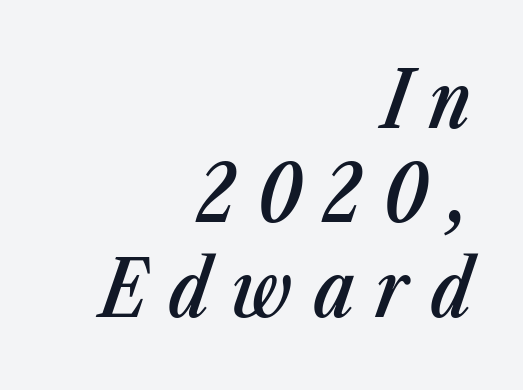
Line ends are locked; line starts wander. Note the varied advance widths — an 'i' is clearly narrower than an 'm'. Yep, that's italic — everything's leaning. The tracking reads as deliberately expanded to a designer's eye.
